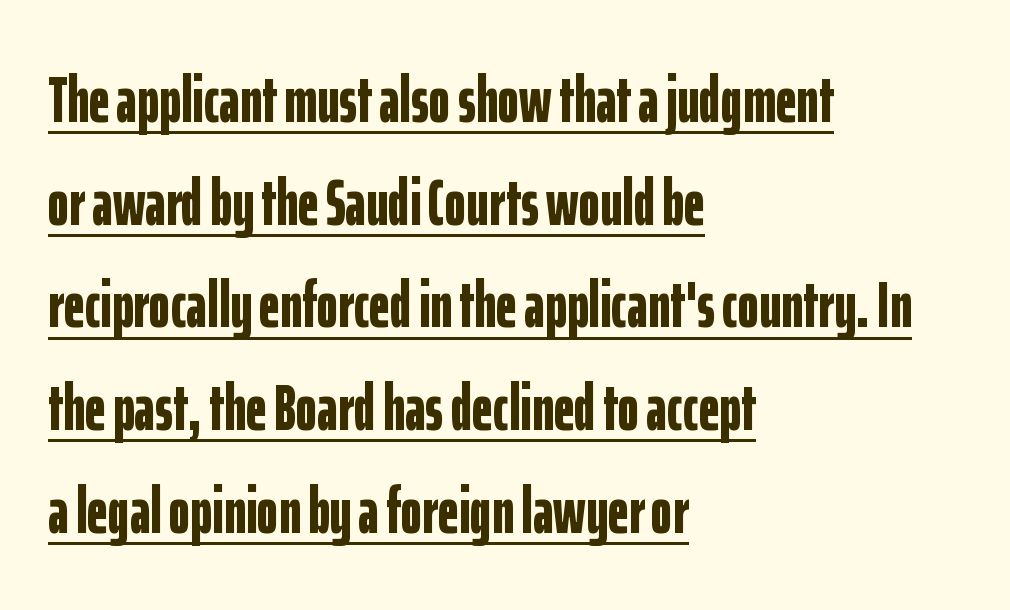
Q: Is the text bold? A: Yes.
Q: Is the text italic (slanted)? A: No, it is upright.
Q: Is the typeface a serif or a sans-serif typeface? A: Sans-serif.
Q: Is the text underlined? A: Yes.
Q: How is the paragraph aligned? A: Left-aligned.
Q: Is the spacing between letters normal or unusually wide? A: Normal.
Q: Is the spacing between lines tight, normal or loose? A: Normal.
Q: Width (condensed, normal, or wide)? A: Condensed.
Q: Stroke contrast? A: Low.
Q: x-height? A: Medium.
Q: Monospaced? A: No.
